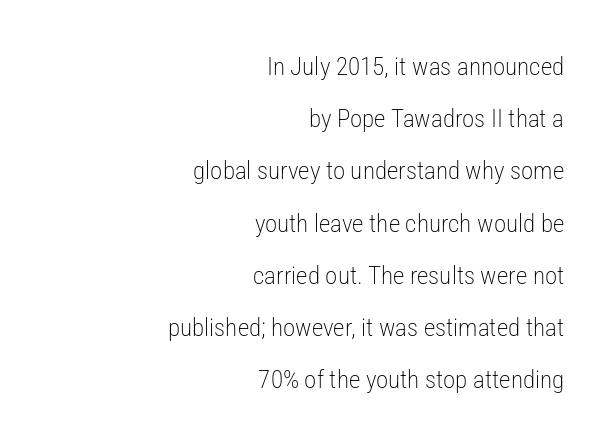
The rendering uses a large line-height, opening up the rows. Words appear dense and cohesive because spacing is normal. This rendering features lettering with no underline. The typeface has the unassuming heft of standard copy or less. A typesetter would mark this as roman, not italic.
